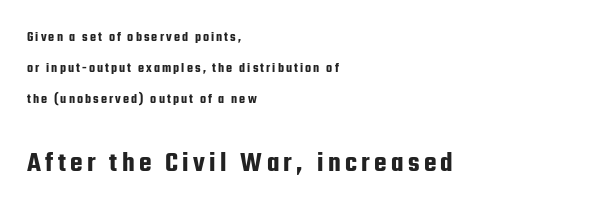
These lines stack with their left ends in a neat column. Vertical spacing — loose. A roman cut, with each character standing at attention. Only glyphs here, with clear space below each row. The rendering uses natural spacing where letterforms have individual widths. Two sizes are in play, and the larger belongs to the second block.
